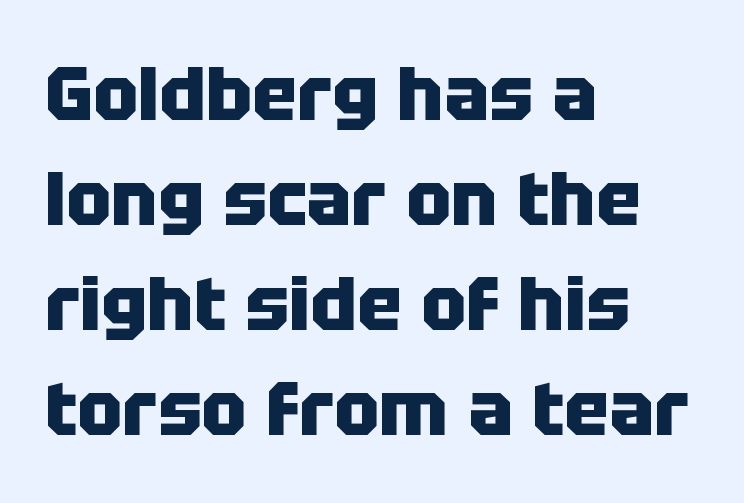
Q: Is the text bold? A: Yes.
Q: Is the text italic (slanted)? A: No, it is upright.
Q: Is the typeface a serif or a sans-serif typeface? A: Sans-serif.
Q: Is the text underlined? A: No.
Q: How is the paragraph aligned? A: Left-aligned.
Q: Is the spacing between letters normal or unusually wide? A: Normal.
Q: Is the spacing between lines tight, normal or loose? A: Normal.
Q: Width (condensed, normal, or wide)? A: Normal.
Q: Stroke contrast? A: Low.
Q: x-height? A: Large.
Q: Monospaced? A: No.
